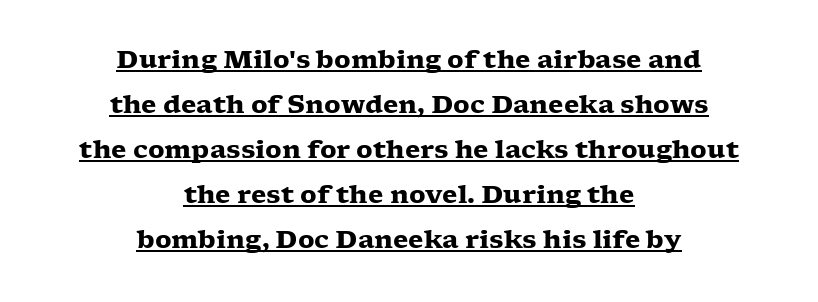
Inter-character spacing is left at the font's built-in metrics. A typesetter would mark this as roman, not italic. The face used here has the dense, thick strokes of a bold. Does the copy run flush right? No — it is centered line by line.
